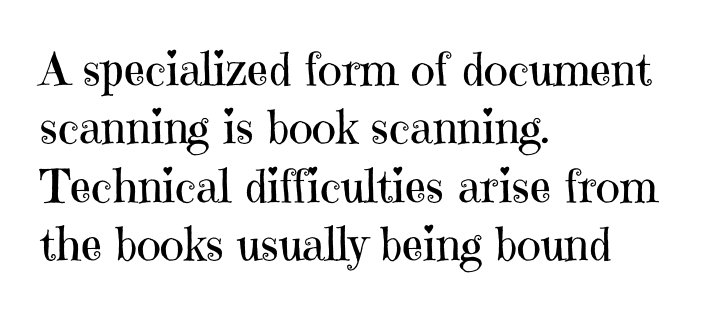
The image shows 46 px regular-weight serif type, upright; set left-aligned, normal line spacing (1.27x), normal letter spacing, not underlined; high stroke contrast and a medium x-height.
